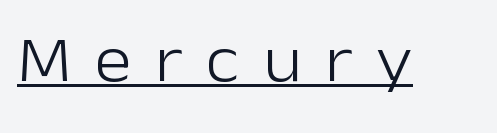
Q: Is the text bold? A: No.
Q: Is the text italic (slanted)? A: No, it is upright.
Q: Is the typeface a serif or a sans-serif typeface? A: Sans-serif.
Q: Is the text underlined? A: Yes.
Q: Is the spacing between letters normal or unusually wide? A: Unusually wide.
Q: Width (condensed, normal, or wide)? A: Normal.
Q: Stroke contrast? A: Low.
Q: x-height? A: Medium.
Q: Monospaced? A: No.
